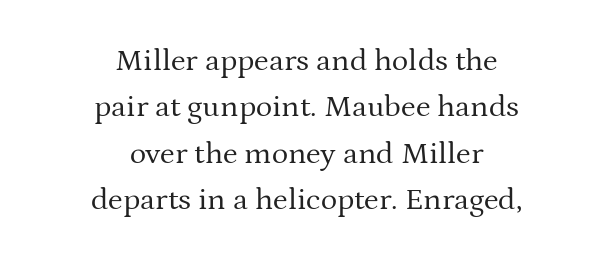
Notice how the passage keeps no hard edge, just a central spine. Beneath every word, the page is bare. Each new line begins a customary step beneath the previous one. The typesetting does not lean heavy: it is not bold. These lines keep a tight, regular rhythm from letter to letter.
